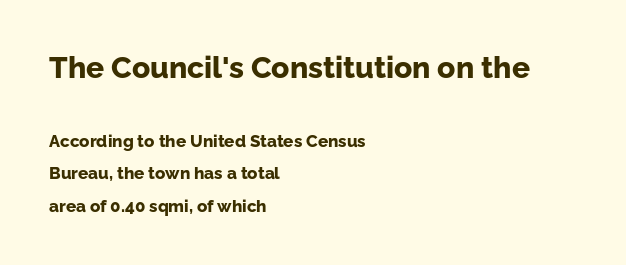
{"serif": "no", "italic": "no", "bold": "yes", "weight": "bold", "width": "normal", "stroke_contrast": "low", "x_height": "medium", "monospaced": "no", "underline": "no", "align": "left", "line_spacing": "loose", "line_spacing_ratio": 1.92, "letter_spacing": "normal", "letter_spacing_em": 0.0, "larger_block": "first", "size_ratio": 1.76, "glyph_px": 30}
